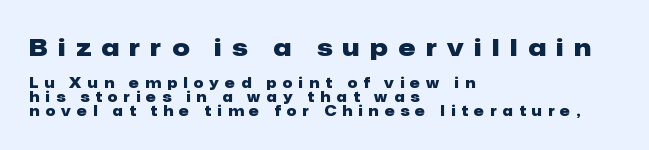
This sample uses expanded letter spacing, leaving extra air between glyphs. Typeset ragged right — the left edge is the straight one. Letters rest on an invisible, unmarked baseline. Very little white space separates one row of letters from the next.
